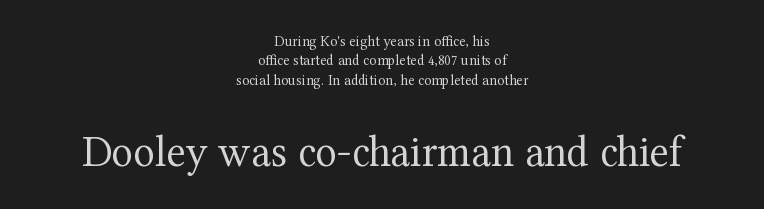
{"serif": "yes", "italic": "no", "bold": "no", "weight": "regular", "width": "normal", "stroke_contrast": "medium", "x_height": "medium", "monospaced": "no", "underline": "no", "align": "center", "line_spacing": "normal", "line_spacing_ratio": 1.3, "letter_spacing": "normal", "letter_spacing_em": 0.0, "larger_block": "second", "size_ratio": 2.93, "glyph_px": 44}
